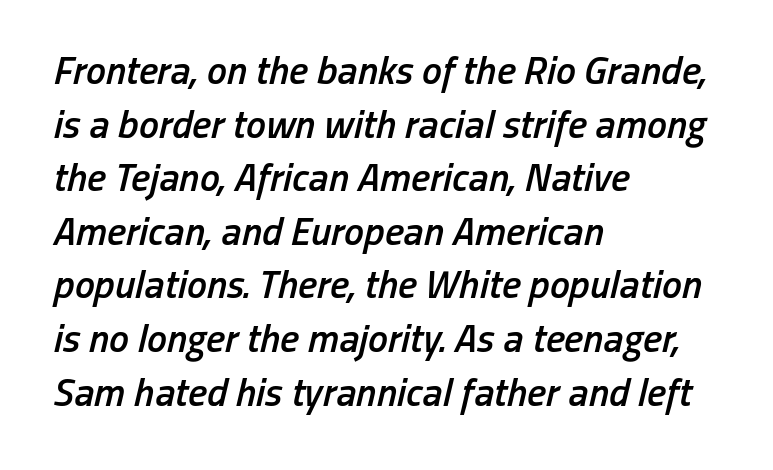
Compared with ordinary roman type, these characters are visibly tilted. Here the designer chose a conventional face with non-uniform glyph widths. Whoever set this chose a conventional vertical rhythm. The rendering uses a semibold face; strokes are thickened but not to full bold. Inter-character spacing is left at the font's built-in metrics.
